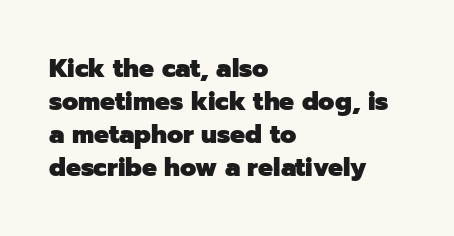
Q: Is the text bold? A: Yes.
Q: Is the text italic (slanted)? A: No, it is upright.
Q: Is the text underlined? A: No.
Q: How is the paragraph aligned? A: Left-aligned.
Q: Is the spacing between letters normal or unusually wide? A: Normal.
Q: Is the spacing between lines tight, normal or loose? A: Normal.
